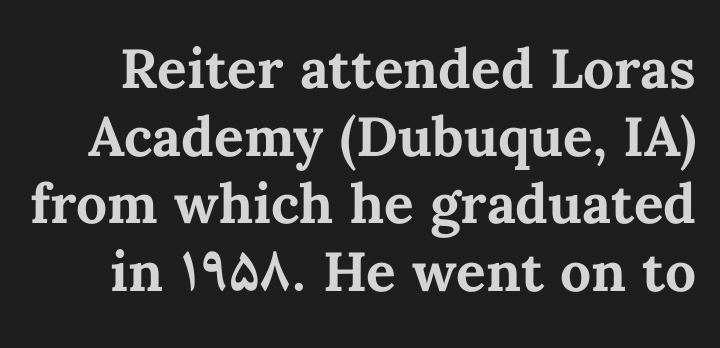
Q: Is the text bold? A: Yes.
Q: Is the text italic (slanted)? A: No, it is upright.
Q: Is the text underlined? A: No.
Q: Is the spacing between letters normal or unusually wide? A: Normal.
Q: Width (condensed, normal, or wide)? A: Normal.
Q: Stroke contrast? A: Medium.
Q: x-height? A: Medium.
Q: Monospaced? A: No.
